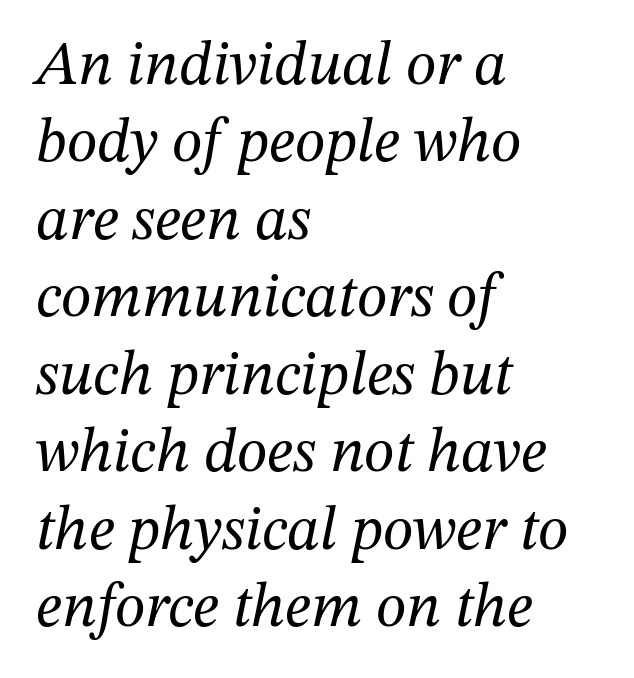
{"serif": "yes", "italic": "yes", "lean": "right", "slant_degrees": 12, "bold": "no", "weight": "regular", "width": "normal", "stroke_contrast": "medium", "x_height": "medium", "monospaced": "no", "underline": "no", "align": "left", "line_spacing": "normal", "line_spacing_ratio": 1.25, "letter_spacing": "normal", "letter_spacing_em": 0.0, "glyph_px": 62}
